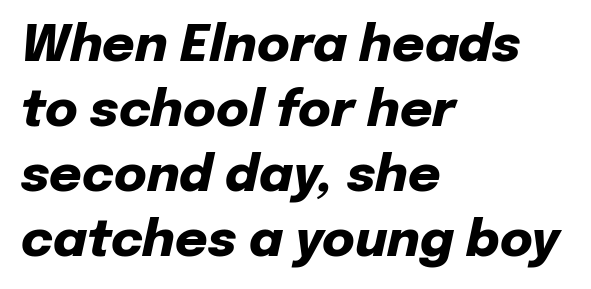
{"italic": "yes", "lean": "right", "slant_degrees": 12, "bold": "yes", "weight": "heavy", "width": "normal", "stroke_contrast": "low", "x_height": "medium", "monospaced": "no", "underline": "no", "align": "left", "line_spacing": "normal", "line_spacing_ratio": 1.3, "letter_spacing": "normal", "letter_spacing_em": 0.0, "glyph_px": 50}
